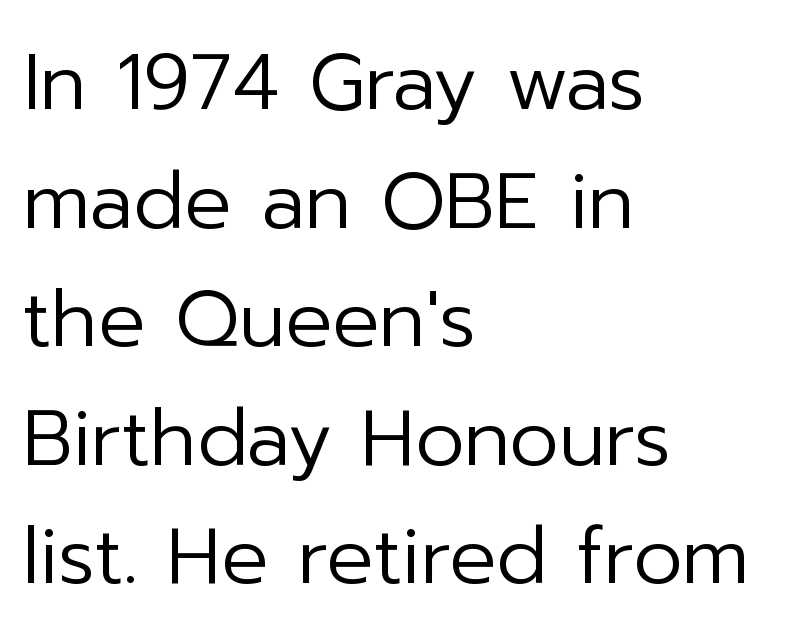
{"serif": "no", "italic": "no", "bold": "no", "weight": "regular", "width": "normal", "stroke_contrast": "low", "x_height": "medium", "monospaced": "no", "underline": "no", "align": "left", "line_spacing": "normal", "line_spacing_ratio": 1.52, "letter_spacing": "normal", "letter_spacing_em": 0.0, "glyph_px": 78}
